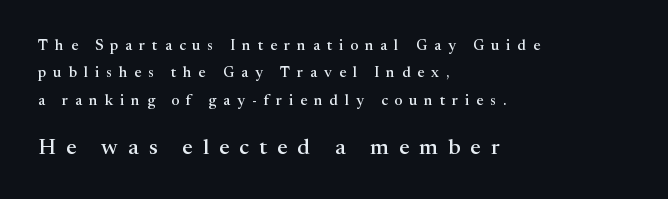
The image shows 22 px text type, upright; set left-aligned, line spacing 1.82x, unusually wide letter spacing (+0.46 em), not underlined; the second (bottom) block is 1.47x larger.
